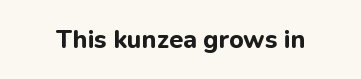
Q: Is the text bold? A: Yes.
Q: Is the text italic (slanted)? A: No, it is upright.
Q: Is the text underlined? A: No.
Q: Is the spacing between letters normal or unusually wide? A: Normal.
